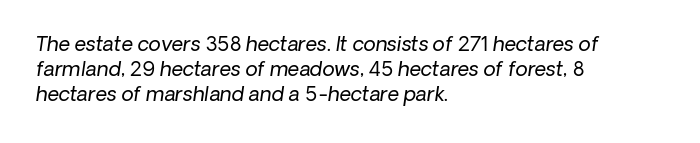
Q: Is the text bold? A: No.
Q: Is the text italic (slanted)? A: Yes, it leans right by about 8 degrees.
Q: Is the text underlined? A: No.
Q: How is the paragraph aligned? A: Left-aligned.
Q: Is the spacing between letters normal or unusually wide? A: Normal.
Q: Is the spacing between lines tight, normal or loose? A: Normal.
